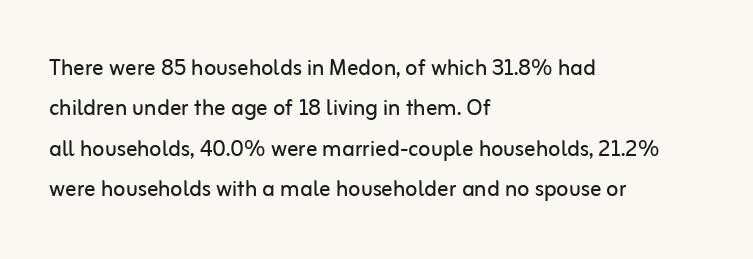
{"serif": "no", "italic": "no", "bold": "no", "weight": "regular", "width": "normal", "stroke_contrast": "low", "x_height": "medium", "monospaced": "no", "underline": "no", "align": "left", "line_spacing": "normal", "line_spacing_ratio": 1.44, "letter_spacing": "normal", "letter_spacing_em": 0.0, "glyph_px": 28}
